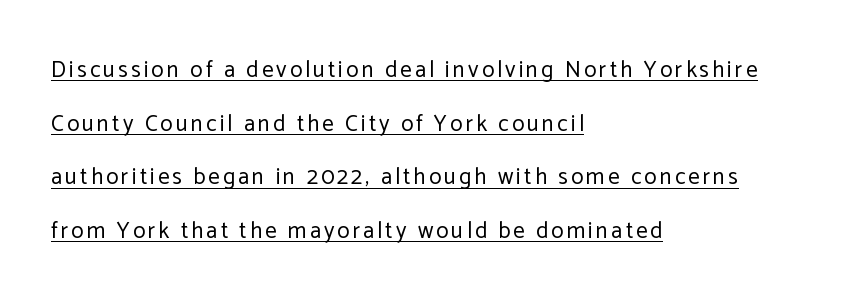
Each stroke keeps to a modest, everyday thickness or less. Is there any slant? The stems are plumb. A student would call this left alignment; a typographer would say flush left, rag right. Underlining? Definitely there.
